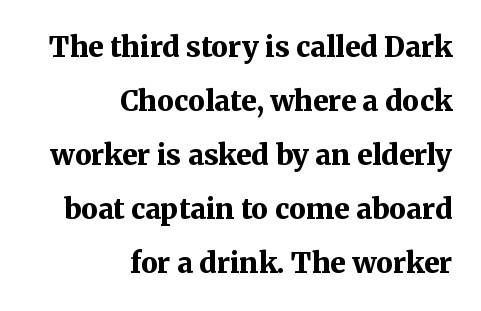
Q: Is the text bold? A: Yes.
Q: Is the text italic (slanted)? A: No, it is upright.
Q: Is the typeface a serif or a sans-serif typeface? A: Serif.
Q: Is the text underlined? A: No.
Q: How is the paragraph aligned? A: Right-aligned.
Q: Is the spacing between letters normal or unusually wide? A: Normal.
Q: Is the spacing between lines tight, normal or loose? A: Loose.
Q: Width (condensed, normal, or wide)? A: Normal.
Q: Stroke contrast? A: Medium.
Q: x-height? A: Medium.
Q: Monospaced? A: No.
